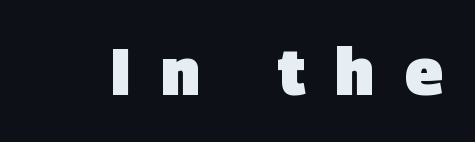
The image shows 65 px heavy sans-serif type; set unusually wide letter spacing (+0.46 em), not underlined; low stroke contrast and a large x-height.
